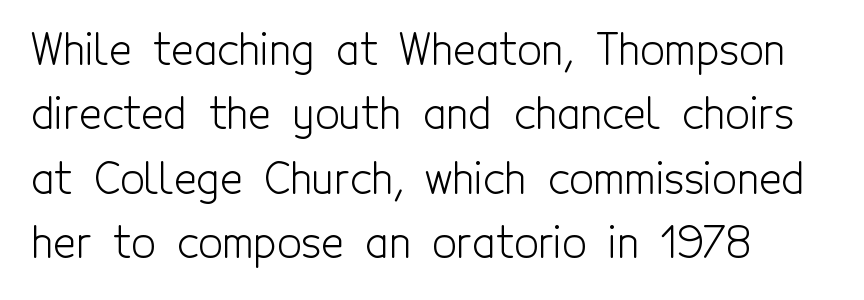
The image shows 43 px light, condensed sans-serif type, upright; set left-aligned, normal line spacing (1.5x), normal letter spacing, not underlined; a medium x-height.
